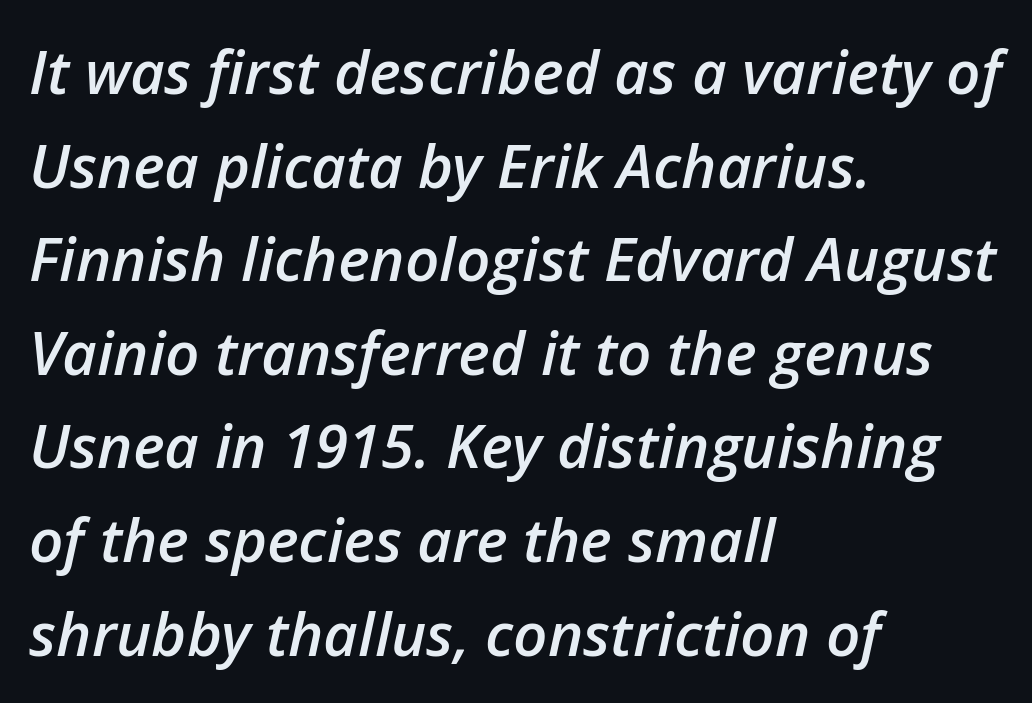
{"italic": "yes", "lean": "right", "slant_degrees": 12, "bold": "semi", "weight": "semibold", "width": "normal", "stroke_contrast": "low", "x_height": "medium", "monospaced": "no", "underline": "no", "align": "left", "line_spacing": "normal", "line_spacing_ratio": 1.56, "letter_spacing": "normal", "letter_spacing_em": 0.0, "glyph_px": 60}
